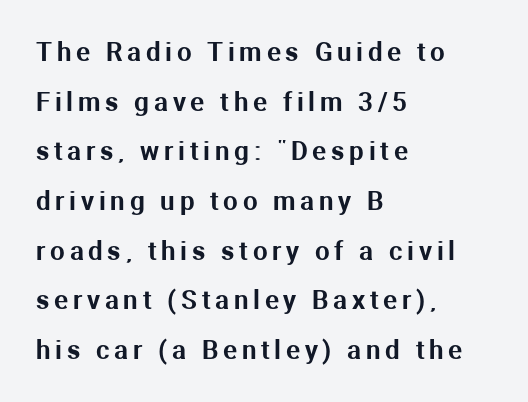
Q: Is the text italic (slanted)? A: No, it is upright.
Q: Is the text underlined? A: No.
Q: How is the paragraph aligned? A: Left-aligned.
Q: Is the spacing between lines tight, normal or loose? A: Loose.
